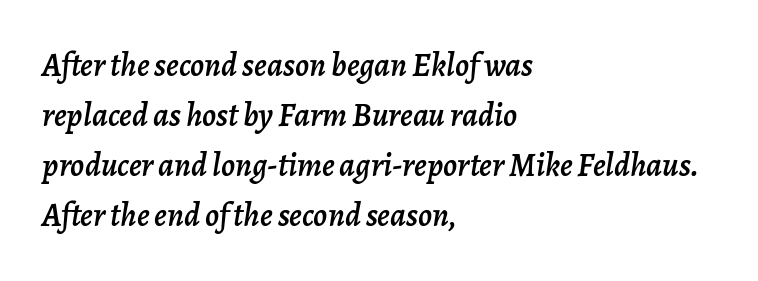
Q: Is the text italic (slanted)? A: Yes, it leans right by about 7 degrees.
Q: Is the text underlined? A: No.
Q: How is the paragraph aligned? A: Left-aligned.
Q: Is the spacing between letters normal or unusually wide? A: Normal.
Q: Is the spacing between lines tight, normal or loose? A: Normal.
Q: Width (condensed, normal, or wide)? A: Normal.
Q: Stroke contrast? A: Low.
Q: x-height? A: Medium.
Q: Monospaced? A: No.
